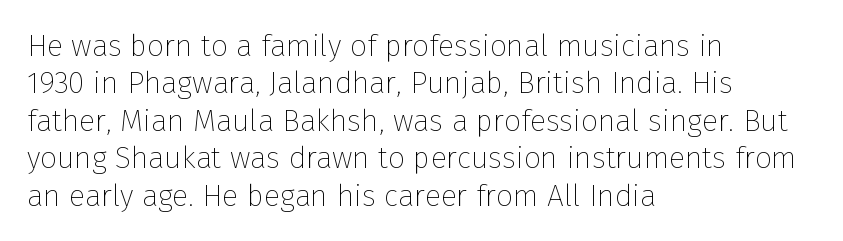
Q: Is the text bold? A: No.
Q: Is the text italic (slanted)? A: No, it is upright.
Q: Is the typeface a serif or a sans-serif typeface? A: Sans-serif.
Q: Is the text underlined? A: No.
Q: How is the paragraph aligned? A: Left-aligned.
Q: Is the spacing between letters normal or unusually wide? A: Normal.
Q: Is the spacing between lines tight, normal or loose? A: Normal.
Q: Width (condensed, normal, or wide)? A: Normal.
Q: Stroke contrast? A: Low.
Q: x-height? A: Medium.
Q: Monospaced? A: No.
